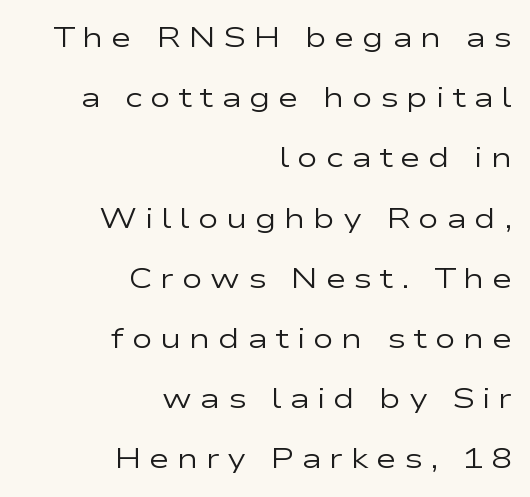
Widely set lines give the paragraph a tall, airy silhouette. Regarding serifs, this sample does without them. This rendering features lettering with no underline. Inter-character spacing is expanded well beyond the font's built-in metrics.
